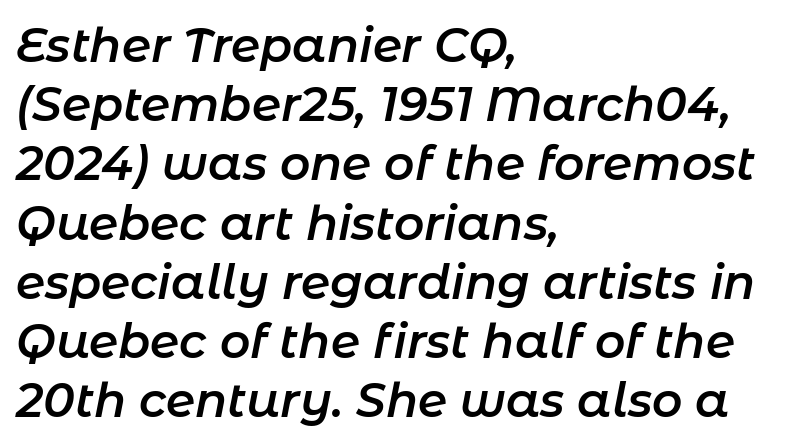
Notice the strokes are somewhat thickened but not fully heavy: this is a semibold. The letters advance in unequal steps, a hallmark of proportional type. The passage shown is not underscored anywhere. This block has exactly the height ordinary leading produces.
